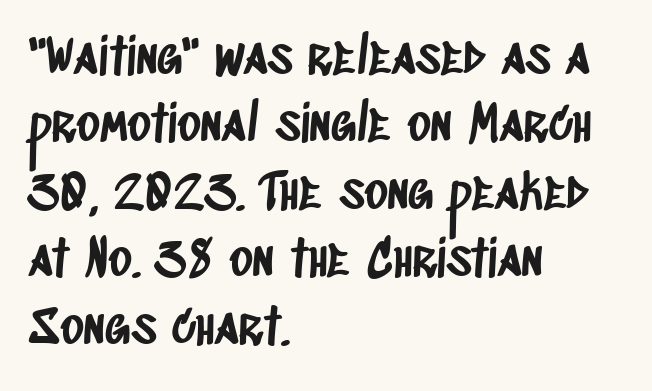
In terms of leading, this rendering sits right in the middle. The passage shown has conventional tracking throughout. The letters carry no serifs — their stems end cleanly without finishing strokes. The passage shown is not underscored anywhere. Short and long lines alike share a common starting point at left. Spacing verdict: proportional, widths tailored to each character.
